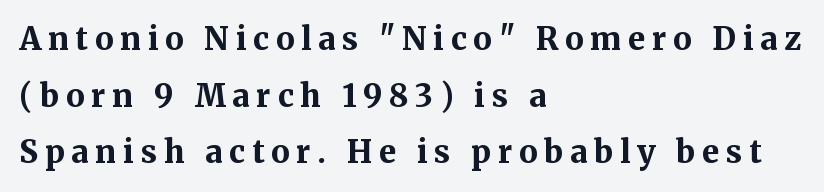
{"serif": "yes", "italic": "no", "bold": "yes", "weight": "bold", "width": "normal", "stroke_contrast": "medium", "x_height": "medium", "monospaced": "no", "underline": "no", "align": "left", "line_spacing_ratio": 1.83, "letter_spacing": "wide", "letter_spacing_em": 0.22, "glyph_px": 31}
